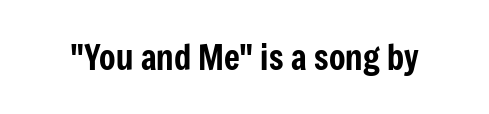
Here the designer chose a conventional face with non-uniform glyph widths. Descenders hang freely into open space. Spacing between characters is what you'd get straight out of the box. Every stem runs plumb, perpendicular to the baseline.
